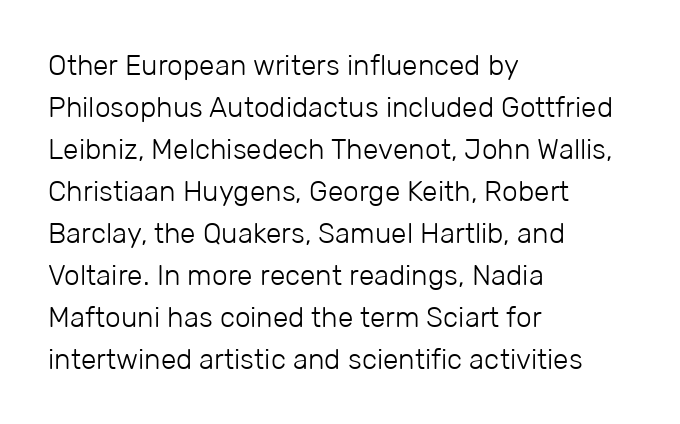
The image shows 28 px light sans-serif type, upright; set left-aligned, normal line spacing (1.5x), normal letter spacing, not underlined; low stroke contrast and a medium x-height.
